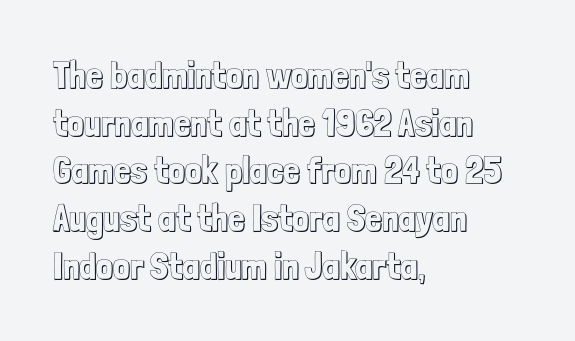
The image shows 37 px condensed type, upright; set left-aligned, normal line spacing (1.29x), normal letter spacing, not underlined; a medium x-height.
